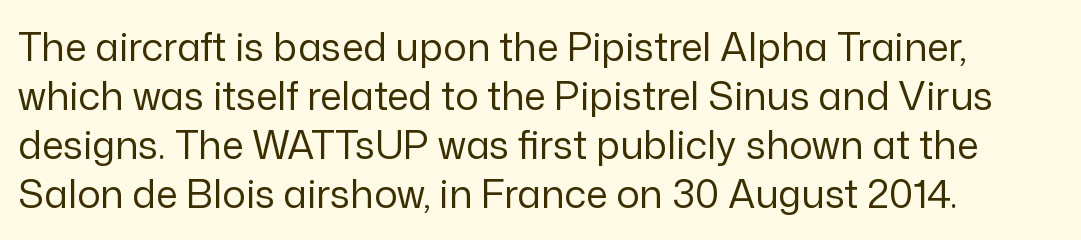
{"serif": "no", "italic": "no", "bold": "no", "weight": "regular", "width": "normal", "stroke_contrast": "low", "x_height": "medium", "monospaced": "no", "underline": "no", "align": "left", "line_spacing": "normal", "line_spacing_ratio": 1.26, "letter_spacing": "normal", "letter_spacing_em": 0.0, "glyph_px": 39}
